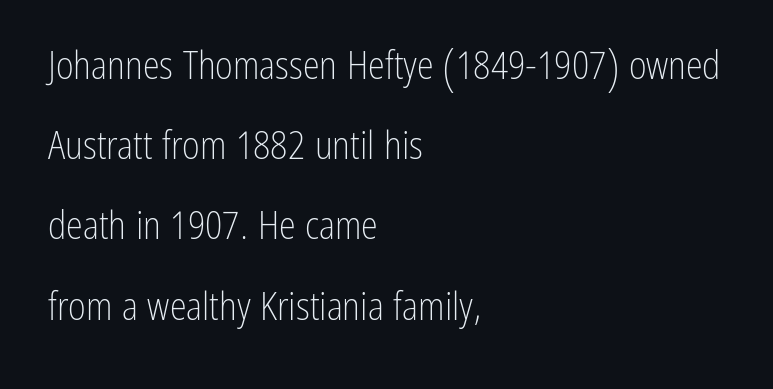
The image shows 38 px light, condensed sans-serif type, upright; set left-aligned, loose line spacing (2.11x), normal letter spacing, not underlined; low stroke contrast and a medium x-height.
